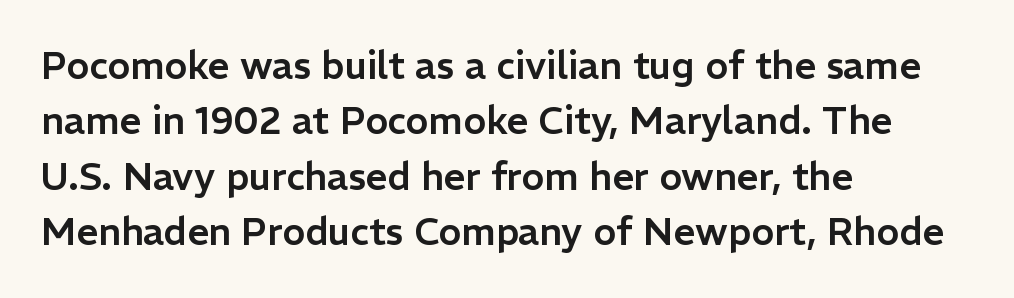
Q: Is the text italic (slanted)? A: No, it is upright.
Q: Is the typeface a serif or a sans-serif typeface? A: Sans-serif.
Q: Is the text underlined? A: No.
Q: How is the paragraph aligned? A: Left-aligned.
Q: Is the spacing between letters normal or unusually wide? A: Normal.
Q: Is the spacing between lines tight, normal or loose? A: Normal.
Q: Width (condensed, normal, or wide)? A: Normal.
Q: Stroke contrast? A: Low.
Q: x-height? A: Medium.
Q: Monospaced? A: No.
